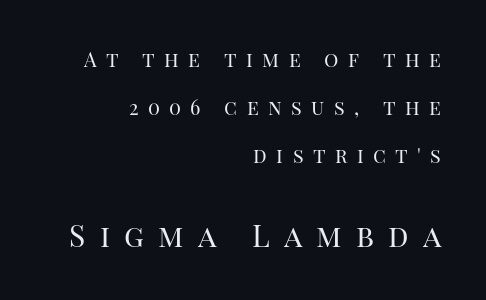
{"serif": "yes", "italic": "no", "bold": "no", "weight": "regular", "width": "normal", "stroke_contrast": "high", "x_height": "large", "monospaced": "no", "underline": "no", "align": "right", "line_spacing": "loose", "line_spacing_ratio": 2.41, "letter_spacing": "wide", "letter_spacing_em": 0.47, "larger_block": "second", "size_ratio": 1.5, "glyph_px": 30}
